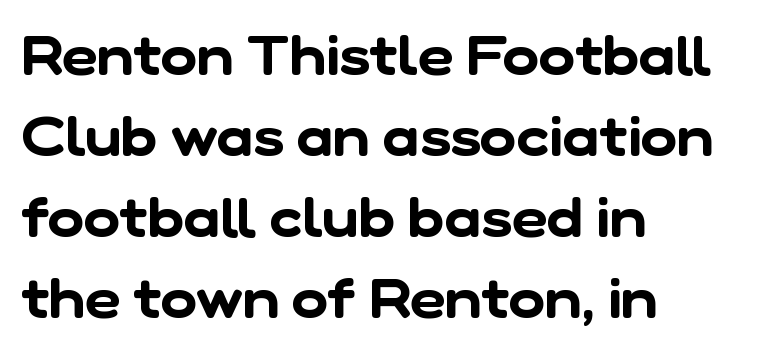
Q: Is the typeface a serif or a sans-serif typeface? A: Sans-serif.
Q: Is the text underlined? A: No.
Q: How is the paragraph aligned? A: Left-aligned.
Q: Is the spacing between letters normal or unusually wide? A: Normal.
Q: Is the spacing between lines tight, normal or loose? A: Normal.
Q: Width (condensed, normal, or wide)? A: Normal.
Q: Stroke contrast? A: Low.
Q: x-height? A: Medium.
Q: Monospaced? A: No.
